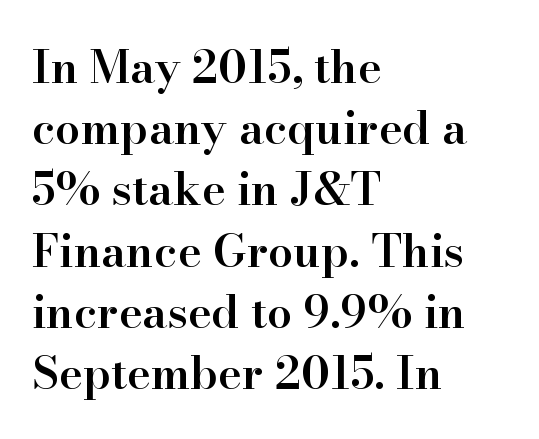
{"serif": "yes", "italic": "no", "bold": "semi", "weight": "semibold", "width": "normal", "stroke_contrast": "high", "x_height": "small", "monospaced": "no", "underline": "no", "align": "left", "line_spacing": "normal", "line_spacing_ratio": 1.36, "letter_spacing": "normal", "letter_spacing_em": 0.0, "glyph_px": 45}
